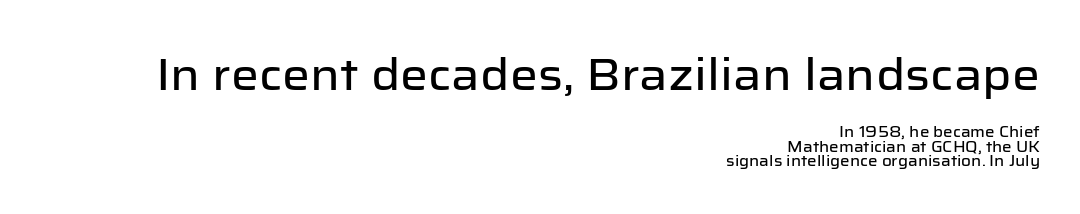
Looks like regular typesetting: each glyph gets only the width it needs. The vertical gap from one line to the next is small. The passage is arranged like a letterhead date or caption credit — flush right. Underline: absent. Italic: no, the glyphs are upright roman. Reading top to bottom, the characters get smaller at the block break.
